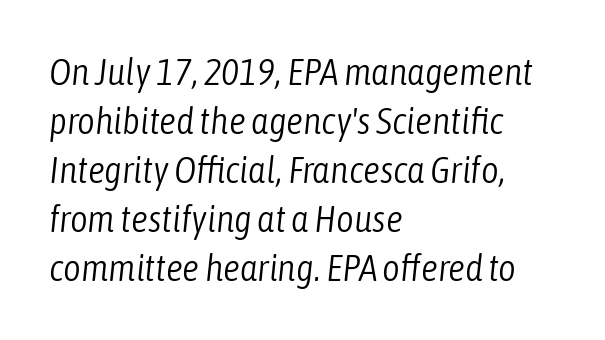
{"italic": "yes", "lean": "right", "slant_degrees": 6, "bold": "no", "weight": "light", "width": "condensed", "stroke_contrast": "low", "x_height": "medium", "monospaced": "no", "underline": "no", "align": "left", "line_spacing": "normal", "line_spacing_ratio": 1.29, "letter_spacing": "normal", "letter_spacing_em": 0.0, "glyph_px": 38}
